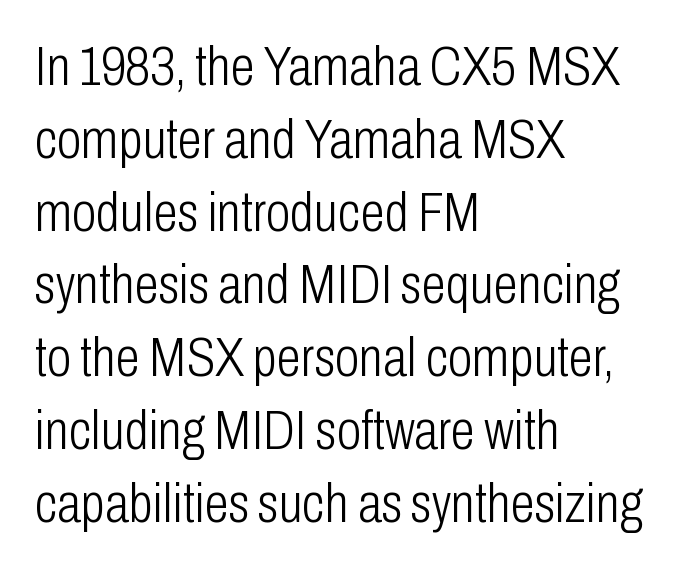
You can tell from the bare stems that sans-serif type was used. The face used here is proportionally spaced, like ordinary book or web type. A student would call this left alignment; a typographer would say flush left, rag right. A quiet, ordinary-to-light weight characterises the typeface. What stands out about the letter spacing? Nothing — it is the standard amount. These lines were composed using upright roman letters.
